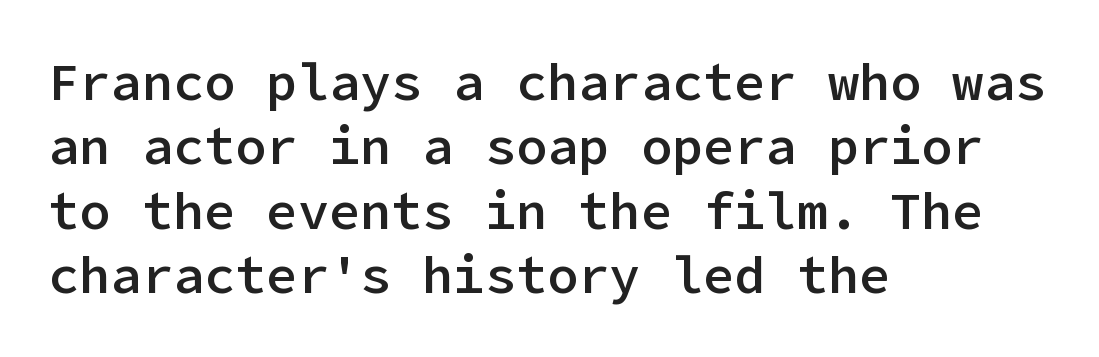
{"serif": "no", "italic": "no", "bold": "semi", "weight": "semibold", "width": "normal", "stroke_contrast": "low", "x_height": "medium", "underline": "no", "align": "left", "line_spacing_ratio": 1.24, "letter_spacing": "normal", "letter_spacing_em": 0.0, "glyph_px": 52}
